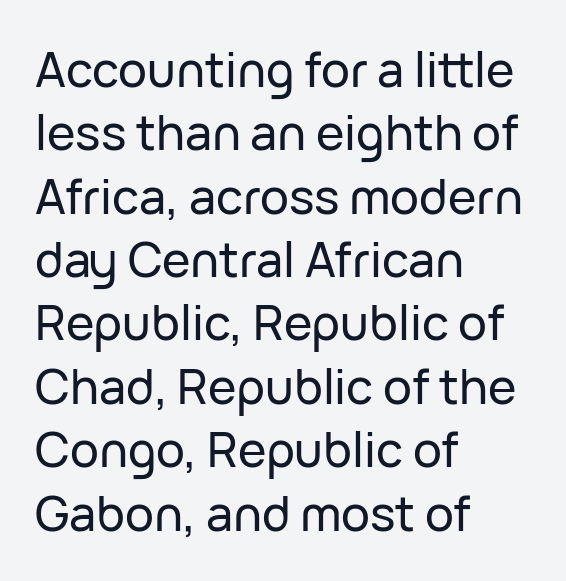
The passage shown is typed in a proportional face where columns would drift. Each new line begins a customary step beneath the previous one. Bare-footed words on every line. Look at the tracking — it's just the regular setting, nothing added. The font family rendered here belongs to the sans-serif group. Every stem runs plumb, perpendicular to the baseline.
